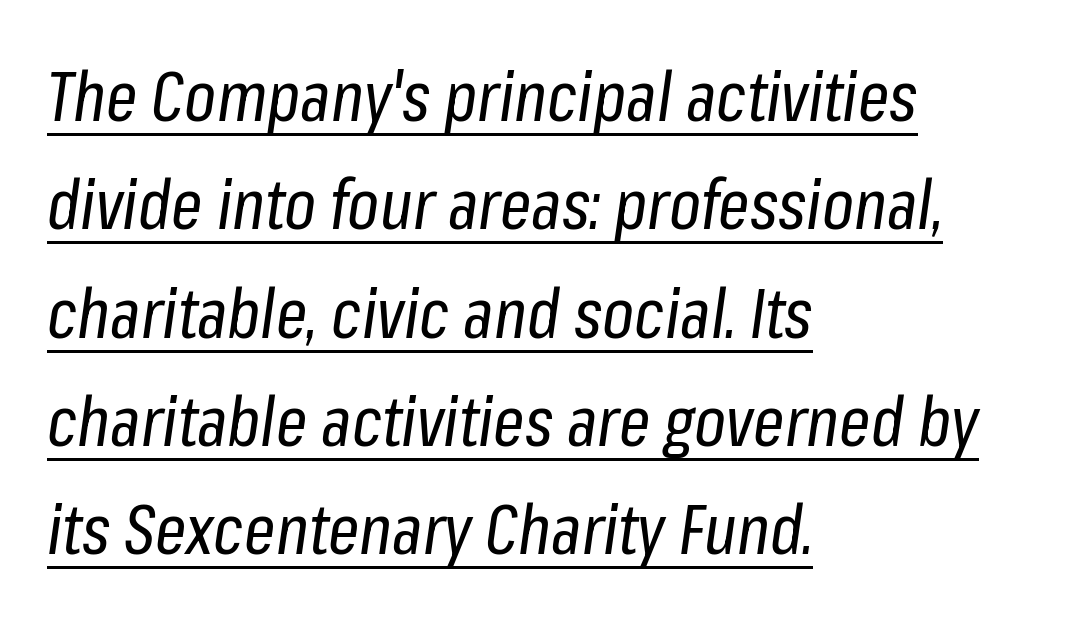
The image shows 69 px regular-weight, condensed type, italic (leaning right); set left-aligned, normal line spacing (1.57x), normal letter spacing, underlined; low stroke contrast and a medium x-height.
